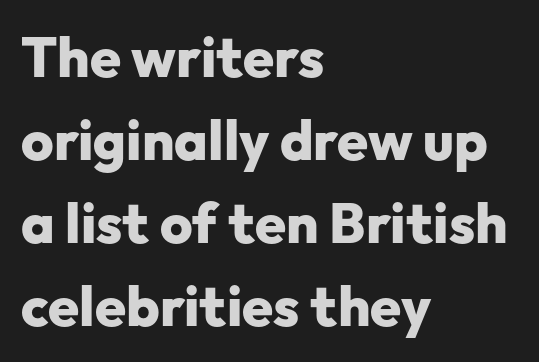
The image shows 56 px heavy sans-serif type, upright; set left-aligned, normal line spacing (1.48x), normal letter spacing, not underlined; low stroke contrast and a medium x-height.
